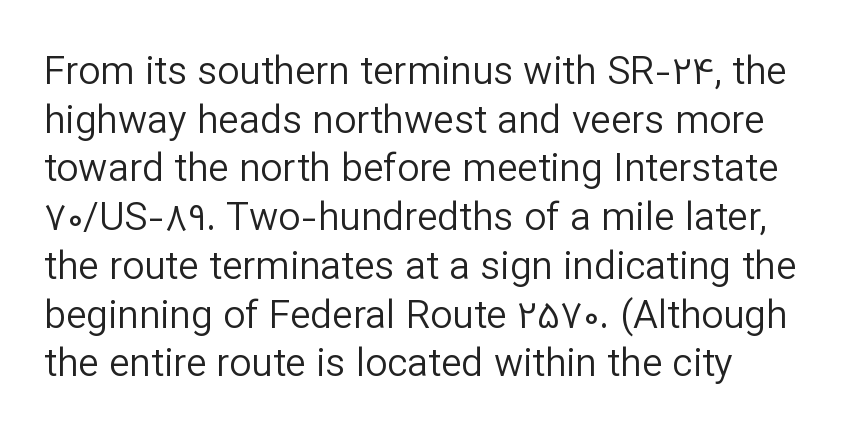
This sample uses plain, unmodified letter spacing. The passage shown is typed in a proportional face where columns would drift. Underlining? Definitely not there. A typesetter would call this leading conventional body-copy spacing.
